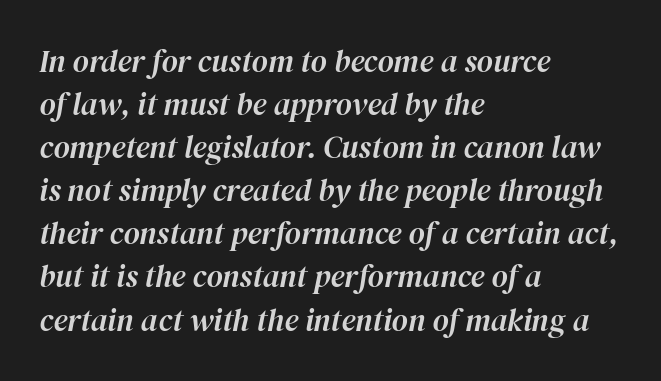
The image shows 31 px text type, italic (leaning right); set left-aligned, normal line spacing (1.39x), normal letter spacing, not underlined; high stroke contrast and a medium x-height.
